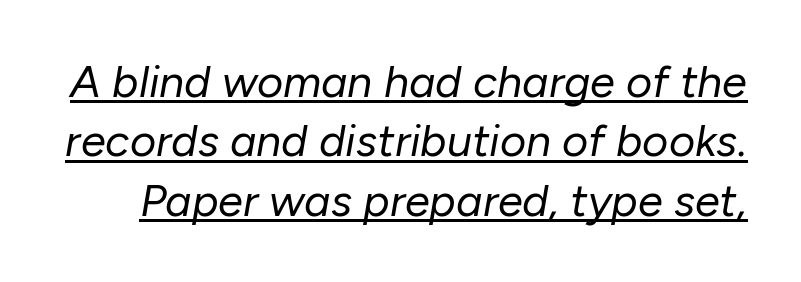
{"italic": "yes", "lean": "right", "slant_degrees": 10, "bold": "no", "weight": "regular", "width": "normal", "stroke_contrast": "low", "x_height": "medium", "monospaced": "no", "underline": "yes", "line_spacing": "normal", "line_spacing_ratio": 1.32, "letter_spacing": "normal", "letter_spacing_em": 0.0, "glyph_px": 45}
